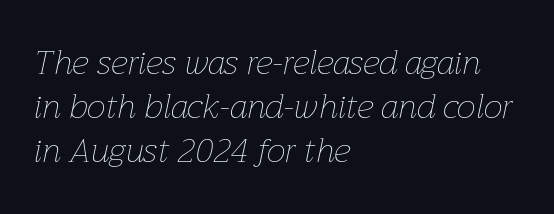
Do the characters align in a grid? No, the font is proportional. The strokes carry an ordinary text weight at most. Vertical spacing — default. The paragraph has a hard left edge and a soft right edge.
